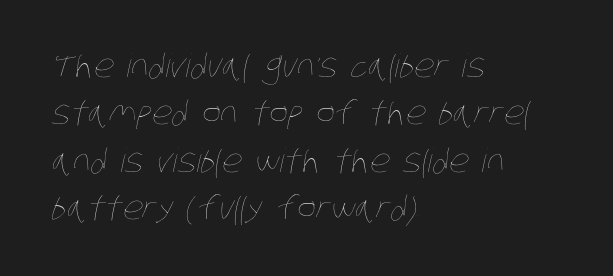
{"bold": "no", "weight": "thin", "width": "condensed", "stroke_contrast": "low", "x_height": "large", "monospaced": "no", "underline": "no", "align": "left", "line_spacing": "normal", "line_spacing_ratio": 1.48, "letter_spacing": "normal", "letter_spacing_em": 0.0, "glyph_px": 32}
